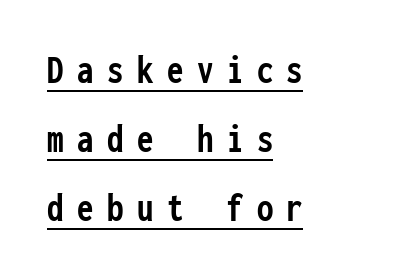
{"serif": "no", "italic": "no", "bold": "yes", "weight": "semibold", "width": "condensed", "stroke_contrast": "low", "x_height": "medium", "monospaced": "yes", "underline": "yes", "align": "left", "line_spacing": "normal", "line_spacing_ratio": 1.68, "letter_spacing": "wide", "letter_spacing_em": 0.33, "glyph_px": 41}
